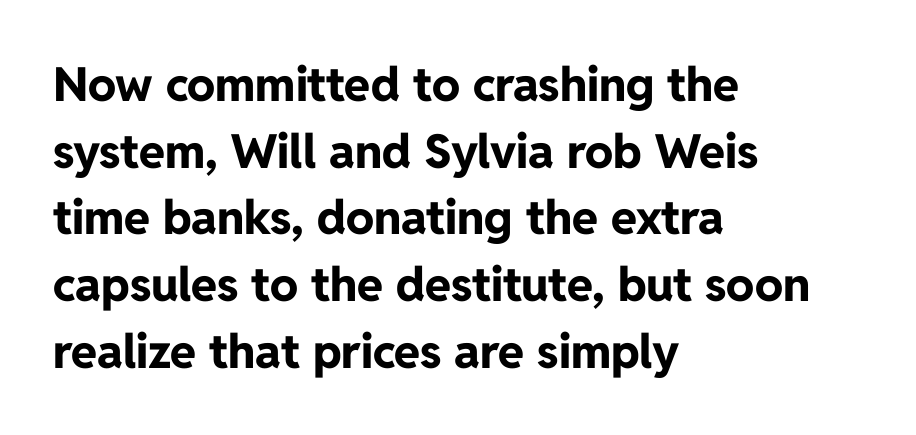
The image shows 47 px bold sans-serif type, upright; set left-aligned, normal line spacing (1.42x), normal letter spacing, not underlined; low stroke contrast and a medium x-height.
